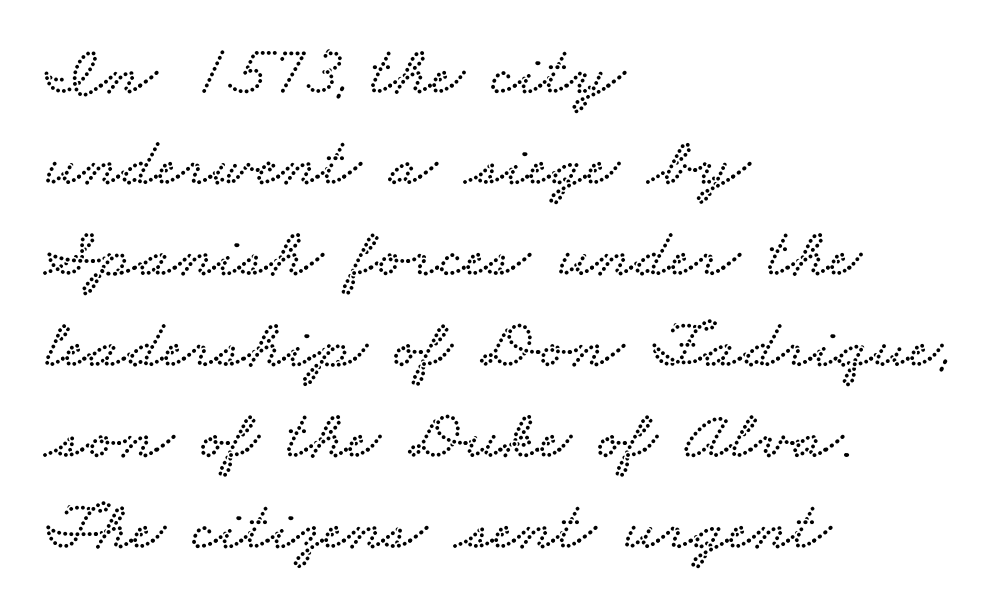
The image shows 70 px wide serif type; set left-aligned, normal line spacing (1.3x), normal letter spacing, not underlined; low stroke contrast and a small x-height.
